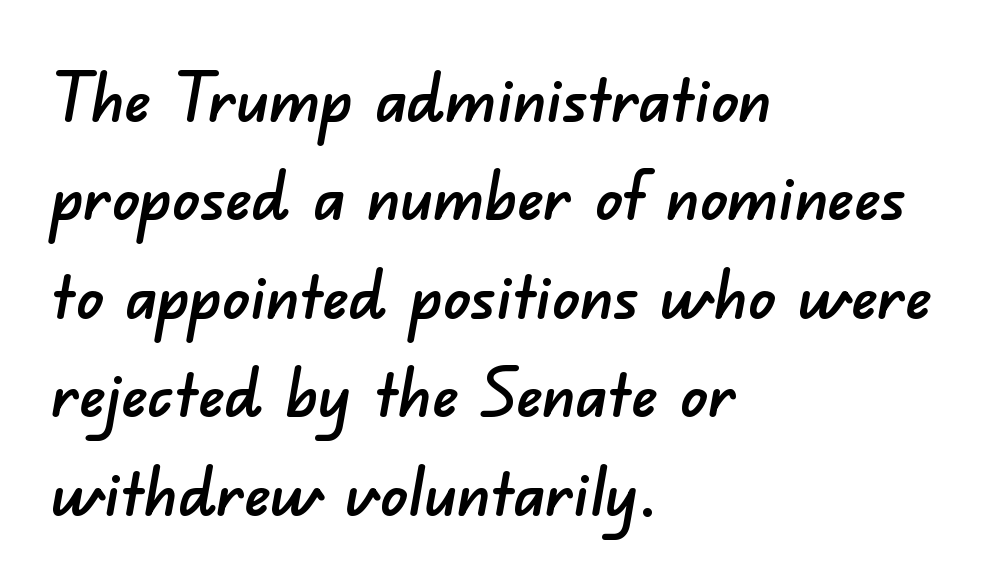
You can tell from the bare stems that sans-serif type was used. Underline: absent. Note the varied advance widths — an 'i' is clearly narrower than an 'm'. A normal amount of white space separates one row of letters from the next.
